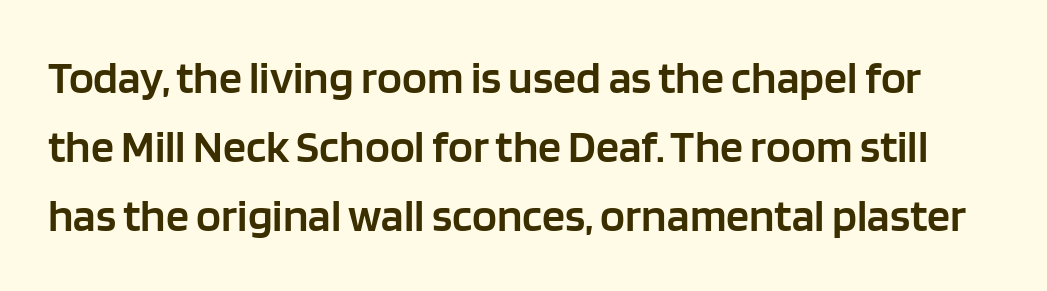
Look at the stroke-to-counter ratio: somewhat heavy, a semibold. The strip under each line holds only bare page. Varying glyph widths throughout — classic text-font behaviour. Note: no serifs on the glyphs. One glance says typical: line gaps are just what's usual.
